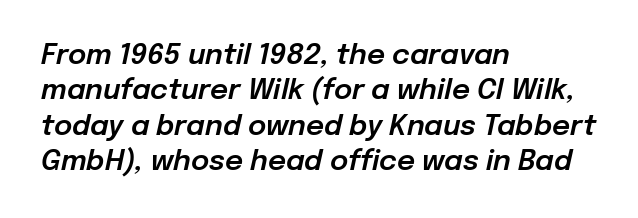
{"italic": "yes", "lean": "right", "slant_degrees": 12, "width": "normal", "stroke_contrast": "low", "x_height": "medium", "monospaced": "no", "underline": "no", "align": "left", "line_spacing": "normal", "line_spacing_ratio": 1.26, "letter_spacing": "normal", "letter_spacing_em": 0.0, "glyph_px": 28}
